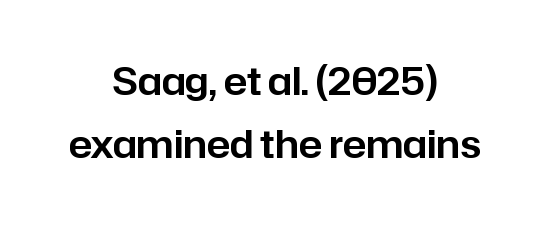
The image shows 38 px sans-serif type, upright; set centered, normal line spacing (1.67x), normal letter spacing, not underlined; low stroke contrast and a medium x-height.
